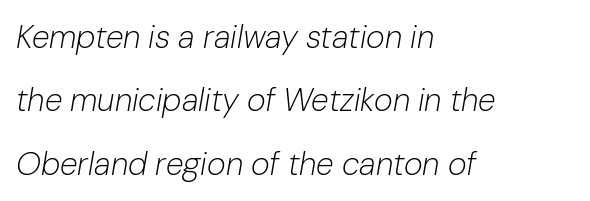
The image shows 32 px light type, italic (leaning right); set left-aligned, loose line spacing (1.98x), normal letter spacing, not underlined; low stroke contrast and a medium x-height.
